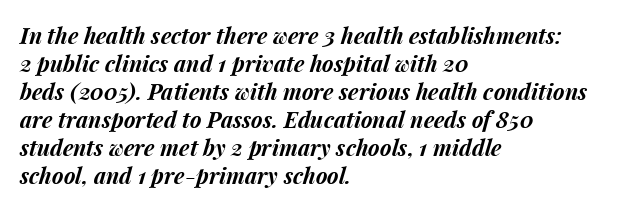
Q: Is the text bold? A: Yes.
Q: Is the text italic (slanted)? A: Yes, it leans right by about 15 degrees.
Q: Is the text underlined? A: No.
Q: How is the paragraph aligned? A: Left-aligned.
Q: Is the spacing between letters normal or unusually wide? A: Normal.
Q: Is the spacing between lines tight, normal or loose? A: Normal.
